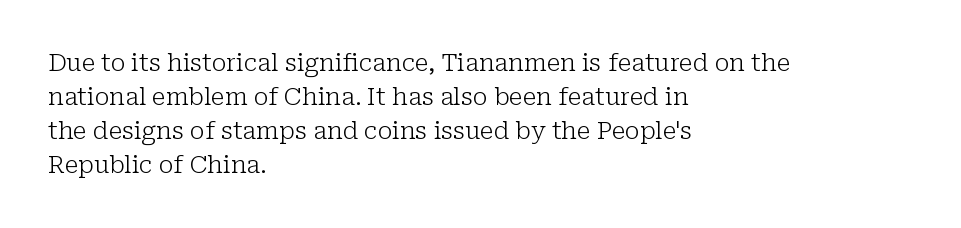
The image shows 24 px text type, upright; set left-aligned, normal line spacing (1.42x), normal letter spacing, not underlined.
